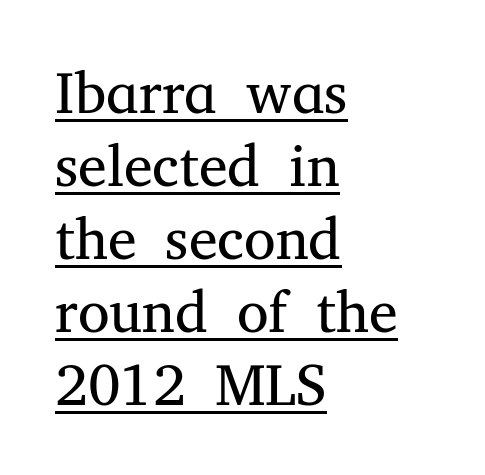
The image shows 58 px regular-weight serif type, upright; set left-aligned, normal line spacing (1.26x), normal letter spacing, underlined; medium stroke contrast and a medium x-height.
